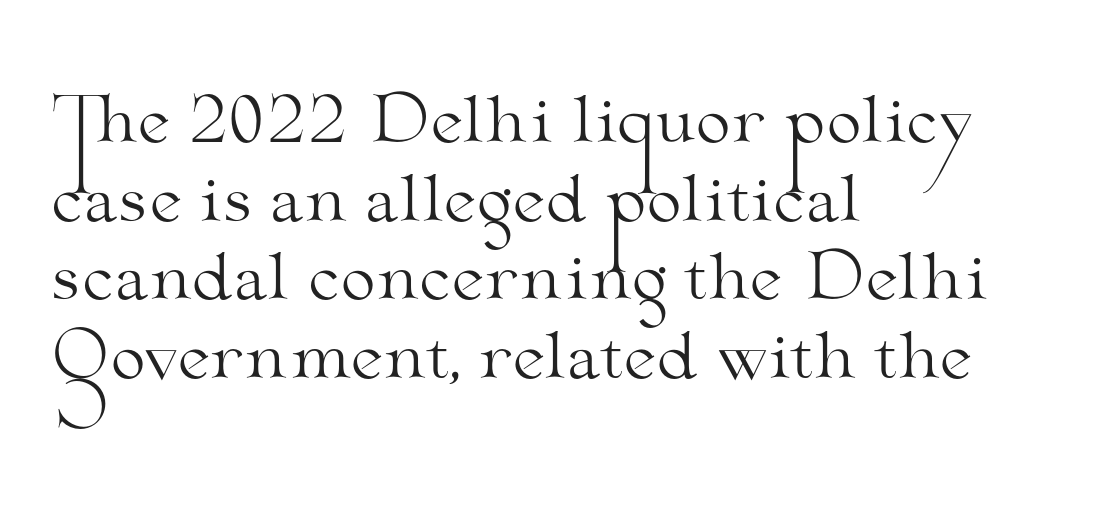
Q: Is the text bold? A: No.
Q: Is the text italic (slanted)? A: No, it is upright.
Q: Is the typeface a serif or a sans-serif typeface? A: Serif.
Q: Is the text underlined? A: No.
Q: How is the paragraph aligned? A: Left-aligned.
Q: Is the spacing between letters normal or unusually wide? A: Normal.
Q: Is the spacing between lines tight, normal or loose? A: Normal.
Q: Width (condensed, normal, or wide)? A: Wide.
Q: Stroke contrast? A: Medium.
Q: x-height? A: Small.
Q: Monospaced? A: No.
